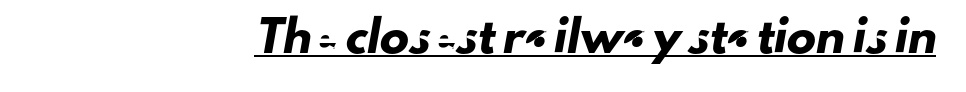
The rendering shows plain stroke endings on the letterforms — a sans-serif design. These lines are rendered in a variable-pitch font. These lines keep a tight, regular rhythm from letter to letter. The glyphs are accompanied by a horizontal stroke just below them.
